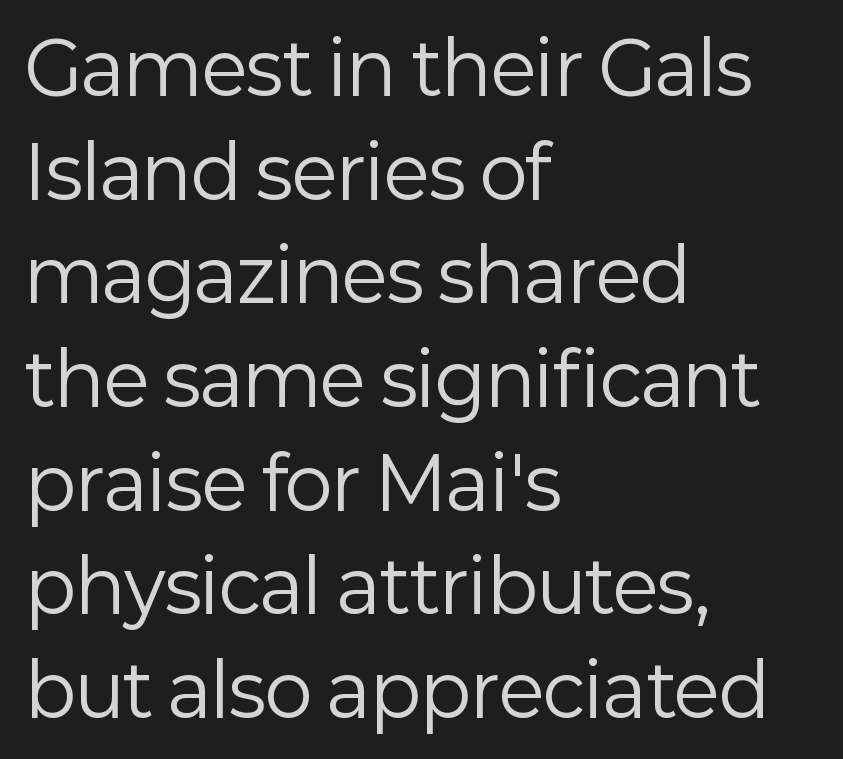
{"serif": "no", "italic": "no", "bold": "no", "weight": "regular", "width": "normal", "stroke_contrast": "low", "x_height": "medium", "monospaced": "no", "underline": "no", "align": "left", "line_spacing": "normal", "line_spacing_ratio": 1.44, "letter_spacing": "normal", "letter_spacing_em": 0.0, "glyph_px": 72}
